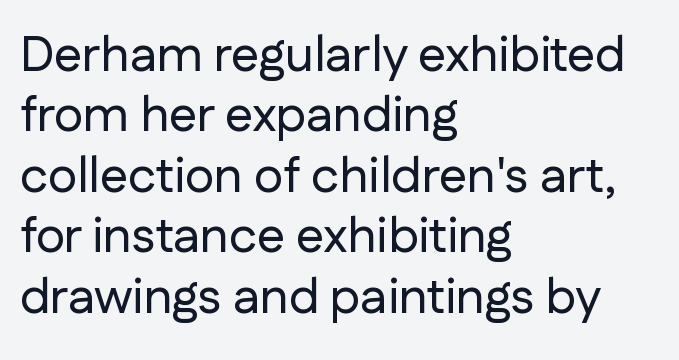
The image shows 50 px sans-serif type, upright; set left-aligned, line spacing 1.21x, normal letter spacing, not underlined; low stroke contrast and a medium x-height.
